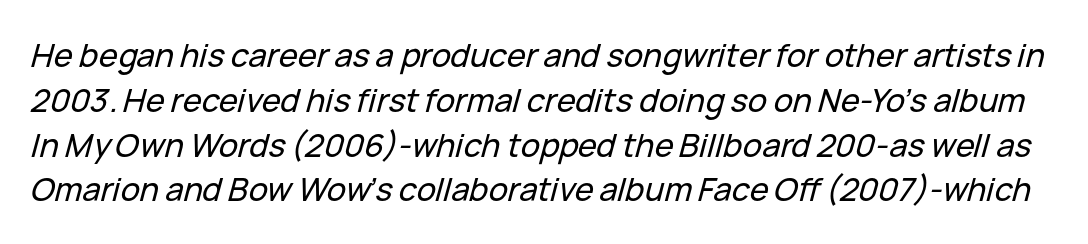
Q: Is the text italic (slanted)? A: Yes, it leans right by about 15 degrees.
Q: Is the text underlined? A: No.
Q: Is the spacing between letters normal or unusually wide? A: Normal.
Q: Is the spacing between lines tight, normal or loose? A: Normal.
Q: Width (condensed, normal, or wide)? A: Normal.
Q: Stroke contrast? A: Low.
Q: x-height? A: Medium.
Q: Monospaced? A: No.
